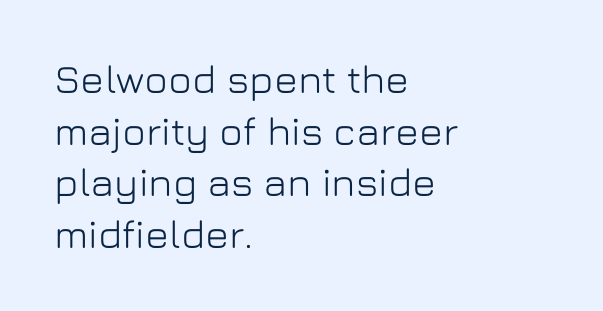
This rendering uses left alignment, leaving the right contour irregular. Standard letterfit; no display-style spreading of the glyphs. Do the letters lean? They stand straight. Nope, no serifs anywhere on these letters. Do the characters align in a grid? No, the font is proportional. Vertical spacing — default.
